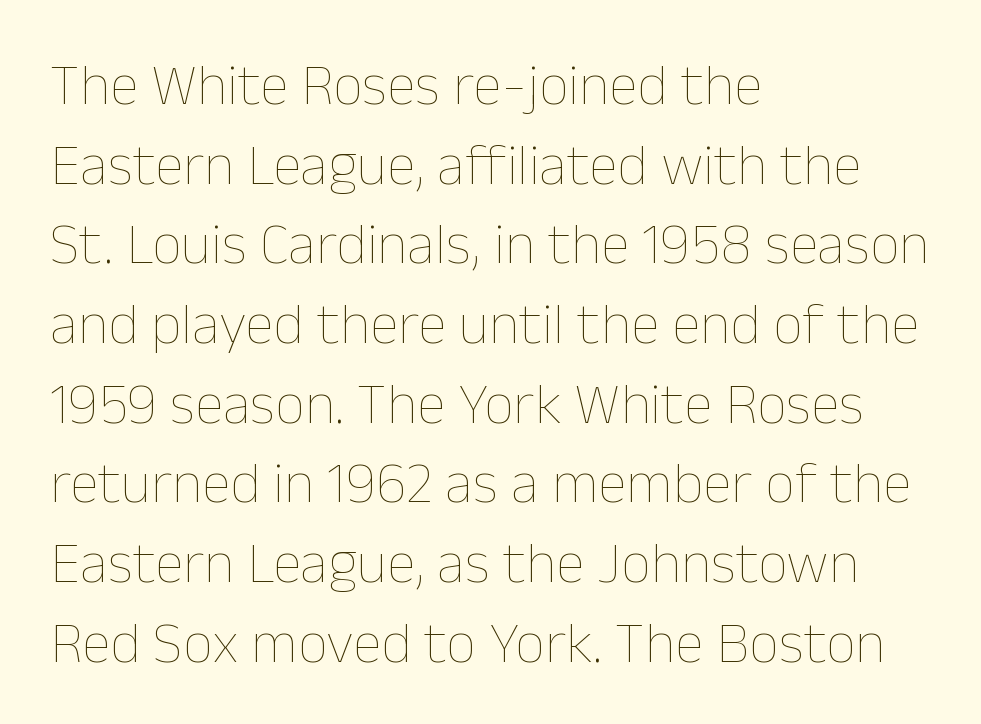
{"italic": "no", "bold": "no", "weight": "thin", "width": "normal", "stroke_contrast": "low", "x_height": "medium", "monospaced": "no", "underline": "no", "align": "left", "line_spacing": "normal", "line_spacing_ratio": 1.35, "letter_spacing": "normal", "letter_spacing_em": 0.0, "glyph_px": 59}
